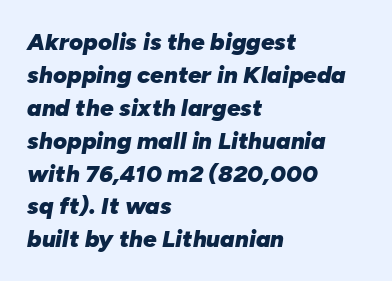
Each new line begins a customary step beneath the previous one. The lines are quadded left. Descenders are the only things crossing below the line. A typesetter would mark this as italic.
